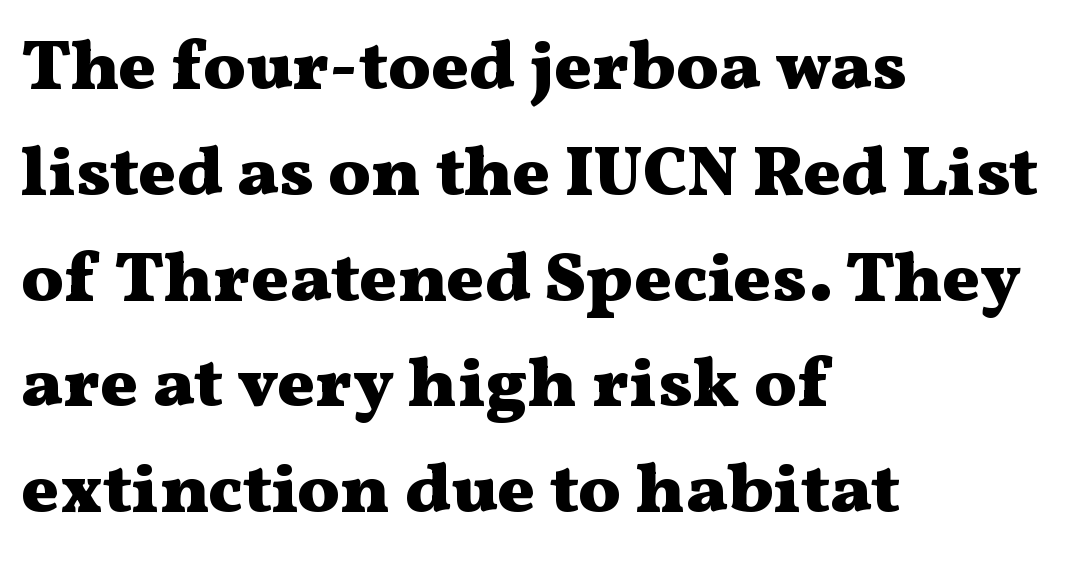
Unmarked baselines from the first word to the last. In terms of letterform style, serifs are clearly present. Honestly, the row spacing looks completely unremarkable. No italicization has been applied; the sample stays upright.
